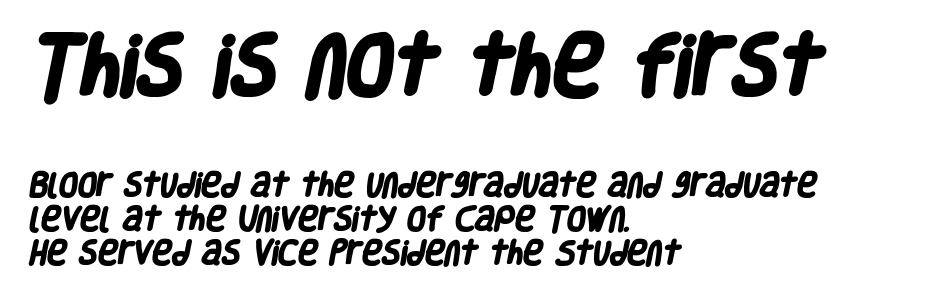
Q: Is the text bold? A: Yes.
Q: Is the typeface a serif or a sans-serif typeface? A: Sans-serif.
Q: Is the text underlined? A: No.
Q: How is the paragraph aligned? A: Left-aligned.
Q: Is the spacing between letters normal or unusually wide? A: Normal.
Q: Is the spacing between lines tight, normal or loose? A: Normal.
Q: Which block of text is set in a larger size, the first (top) or the second (bottom)? A: The first (top) one.
Q: Width (condensed, normal, or wide)? A: Condensed.
Q: Stroke contrast? A: Low.
Q: x-height? A: Large.
Q: Monospaced? A: No.
